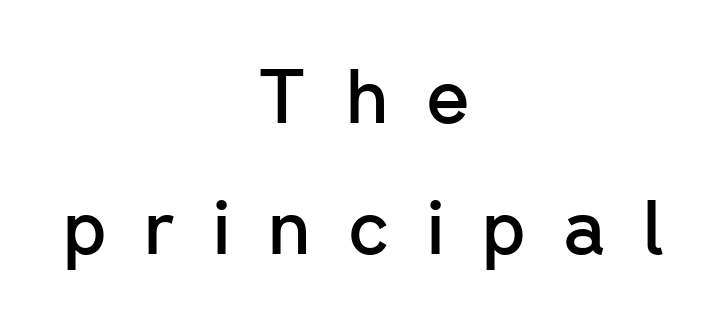
The image shows 75 px semibold sans-serif type, upright; set centered, line spacing 1.75x, unusually wide letter spacing (+0.5 em), not underlined; low stroke contrast and a medium x-height.
